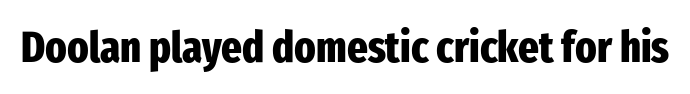
{"serif": "no", "italic": "no", "bold": "yes", "weight": "heavy", "width": "condensed", "stroke_contrast": "low", "x_height": "medium", "monospaced": "no", "underline": "no", "letter_spacing": "normal", "letter_spacing_em": 0.0, "glyph_px": 44}
